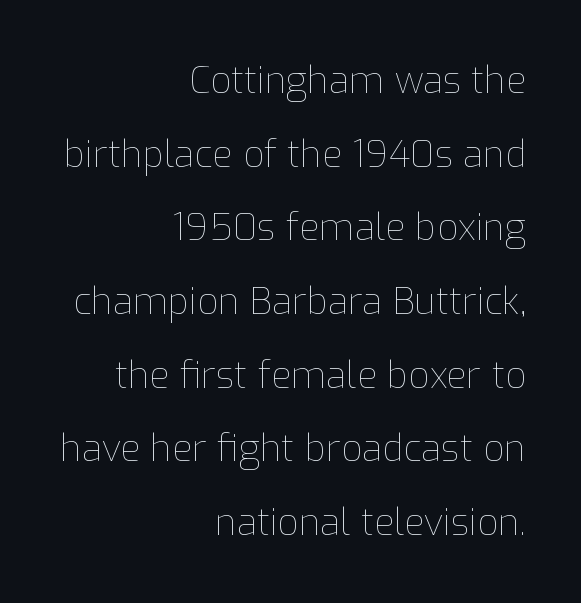
{"italic": "no", "bold": "no", "weight": "thin", "width": "normal", "stroke_contrast": "low", "x_height": "medium", "monospaced": "no", "underline": "no", "align": "right", "line_spacing": "loose", "line_spacing_ratio": 1.99, "letter_spacing": "normal", "letter_spacing_em": 0.0, "glyph_px": 37}
